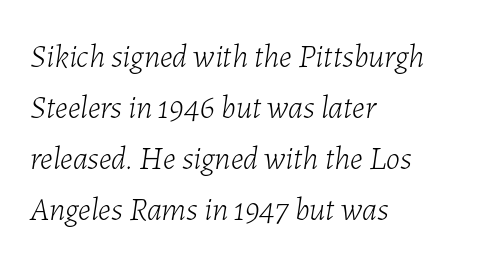
{"italic": "yes", "lean": "right", "slant_degrees": 7, "bold": "no", "weight": "light", "width": "normal", "stroke_contrast": "low", "x_height": "medium", "monospaced": "no", "underline": "no", "align": "left", "line_spacing": "normal", "line_spacing_ratio": 1.59, "letter_spacing": "normal", "letter_spacing_em": 0.0, "glyph_px": 32}
